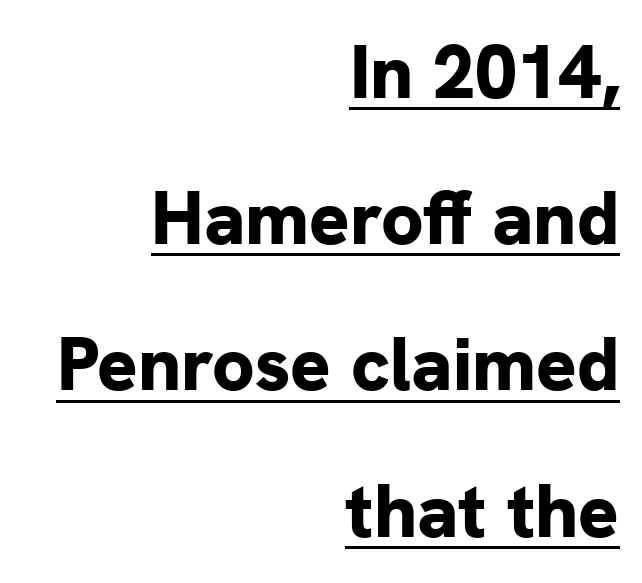
Caption: bold face, heavy strokes. Underlined type. The letters stand upright; this is a roman face. Think of a printed novel: that variable character pitch is what you see here. Standard letterfit; no display-style spreading of the glyphs. Widely set lines give the paragraph a tall, airy silhouette.
